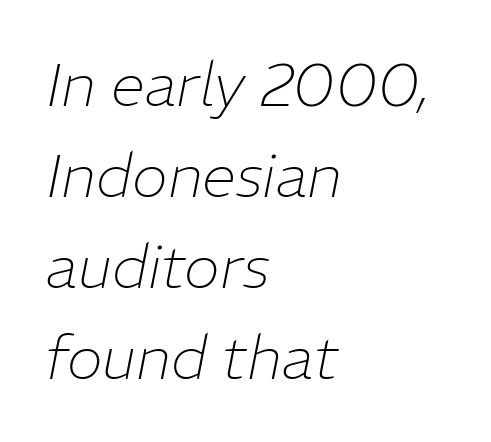
Q: Is the text bold? A: No.
Q: Is the text italic (slanted)? A: Yes, it leans right by about 11 degrees.
Q: Is the text underlined? A: No.
Q: How is the paragraph aligned? A: Left-aligned.
Q: Is the spacing between letters normal or unusually wide? A: Normal.
Q: Is the spacing between lines tight, normal or loose? A: Normal.
Q: Width (condensed, normal, or wide)? A: Normal.
Q: Stroke contrast? A: Low.
Q: x-height? A: Medium.
Q: Monospaced? A: No.
